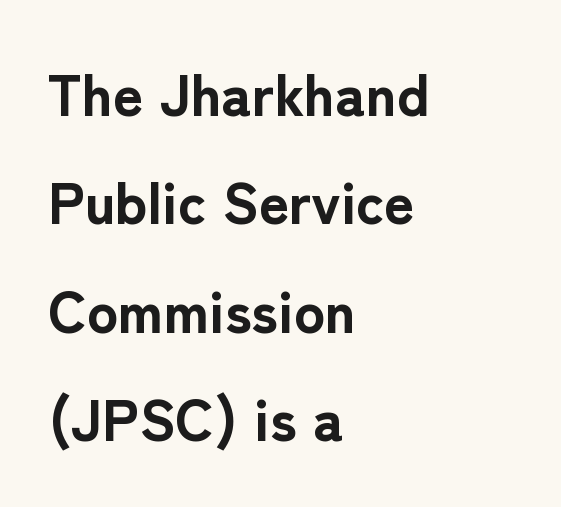
This rendering features lettering with no underline. Upright lettering throughout. Stroke terminals: plain, sans-serif. The letters are bold, with thick, heavy strokes. The typesetter chose a ragged-right arrangement here. The tracking reads as untouched default to a designer's eye.
